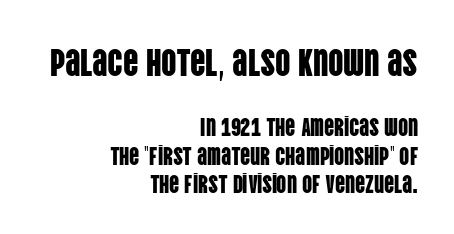
{"serif": "no", "italic": "no", "width": "condensed", "stroke_contrast": "low", "x_height": "large", "monospaced": "no", "underline": "no", "align": "right", "line_spacing": "tight", "line_spacing_ratio": 1.13, "letter_spacing": "normal", "letter_spacing_em": 0.0, "larger_block": "first", "size_ratio": 1.52, "glyph_px": 38}
